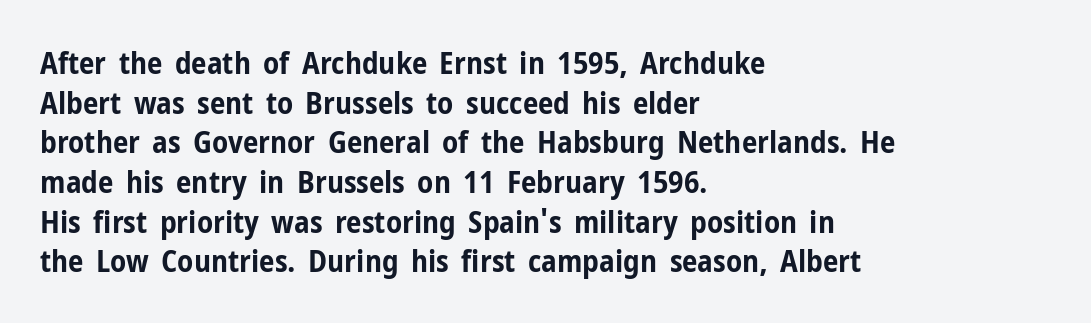
The image shows 31 px bold, condensed sans-serif type, upright; set left-aligned, normal line spacing (1.28x), normal letter spacing, not underlined; low stroke contrast and a medium x-height.
